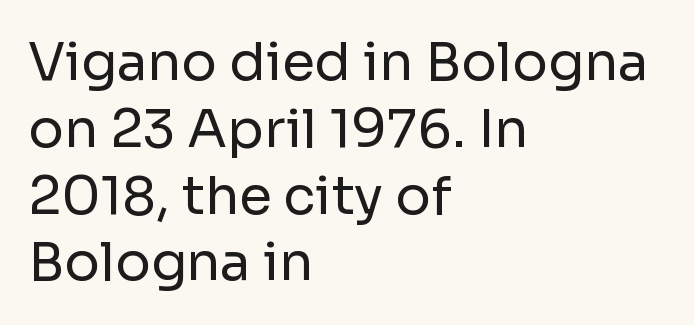
Casual observation: everything's shoved over to the left. Do the letters lean? They stand straight. The face used here is proportionally spaced, like ordinary book or web type. The type is set solid horizontally, with unmodified tracking.
